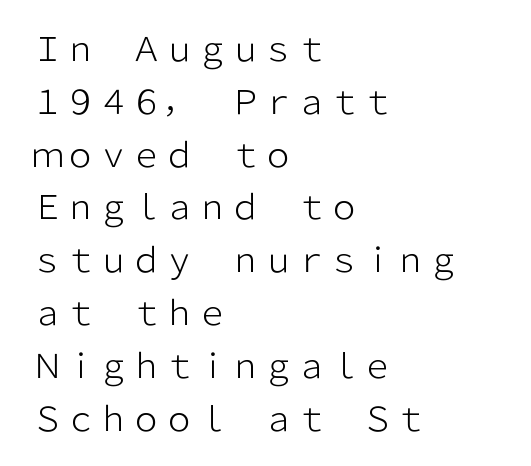
The image shows 33 px light sans-serif type, upright; set left-aligned, normal line spacing (1.6x), normal letter spacing, not underlined; low stroke contrast and a medium x-height.
